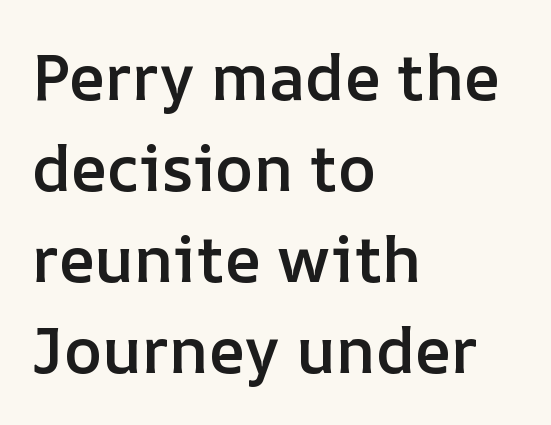
{"italic": "no", "bold": "semi", "weight": "semibold", "width": "normal", "stroke_contrast": "low", "x_height": "medium", "monospaced": "no", "underline": "no", "align": "left", "line_spacing": "normal", "line_spacing_ratio": 1.42, "letter_spacing": "normal", "letter_spacing_em": 0.0, "glyph_px": 64}
